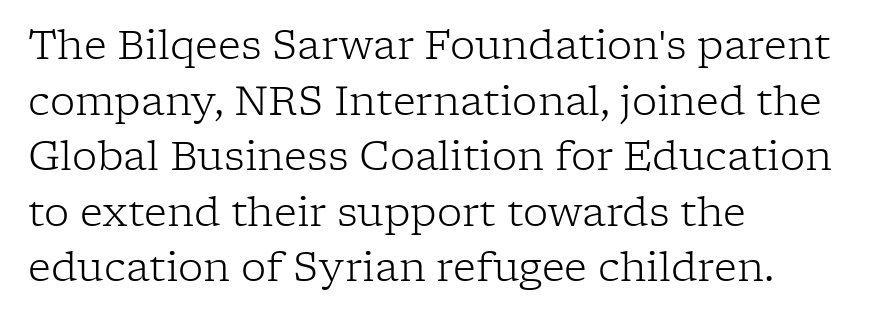
{"serif": "yes", "italic": "no", "bold": "no", "weight": "light", "width": "normal", "stroke_contrast": "low", "x_height": "medium", "monospaced": "no", "underline": "no", "align": "left", "line_spacing": "normal", "line_spacing_ratio": 1.39, "letter_spacing": "normal", "letter_spacing_em": 0.0, "glyph_px": 40}
